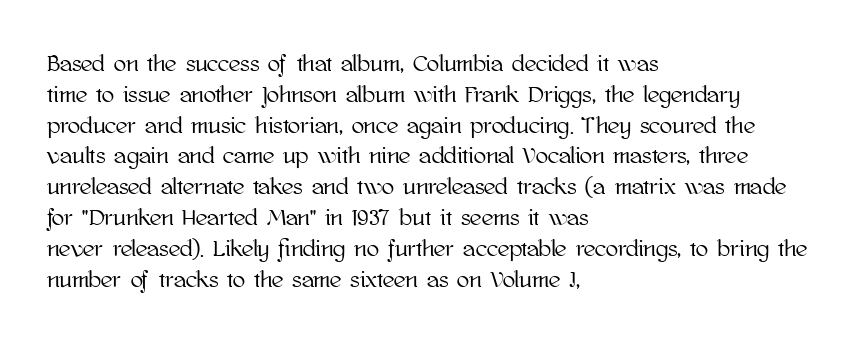
The glyphs are unaccompanied by any horizontal stroke below them. Quick note: not italic, upright. Each word holds together tightly as a unit, with standard inter-letter gaps. The paragraph shown leans on its left margin. Does the leading feel generous? No, just average.
